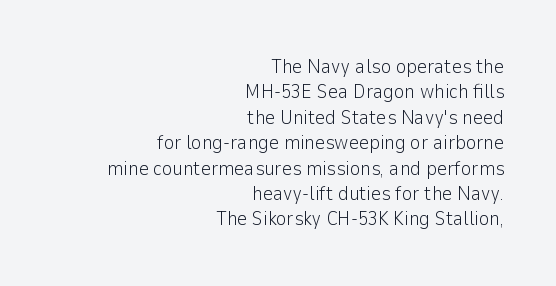
The image shows 20 px text type, upright; set right-aligned, normal line spacing (1.27x), normal letter spacing, not underlined.
